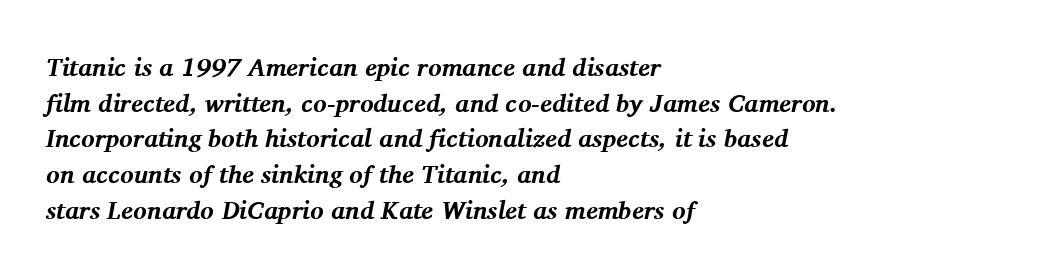
{"italic": "yes", "lean": "right", "slant_degrees": 11, "bold": "yes", "underline": "no", "align": "left", "line_spacing": "normal", "line_spacing_ratio": 1.43, "letter_spacing": "normal", "letter_spacing_em": 0.0, "glyph_px": 25}
